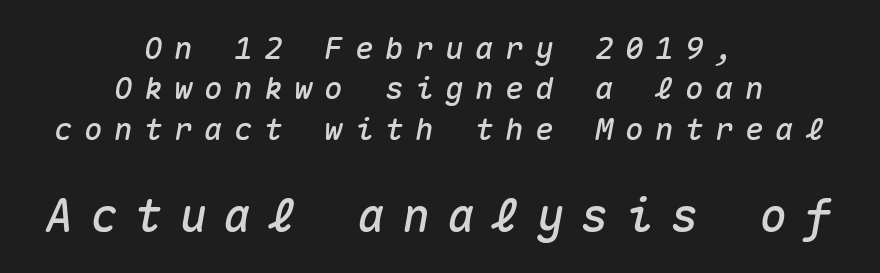
Q: Is the text italic (slanted)? A: Yes, it leans right by about 10 degrees.
Q: Is the text underlined? A: No.
Q: How is the paragraph aligned? A: Centered.
Q: Is the spacing between letters normal or unusually wide? A: Unusually wide.
Q: Is the spacing between lines tight, normal or loose? A: Normal.
Q: Which block of text is set in a larger size, the first (top) or the second (bottom)? A: The second (bottom) one.
Q: Width (condensed, normal, or wide)? A: Normal.
Q: Stroke contrast? A: Medium.
Q: x-height? A: Medium.
Q: Monospaced? A: Yes.
